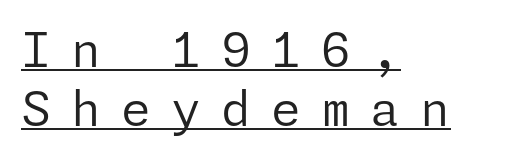
{"serif": "no", "italic": "no", "bold": "no", "weight": "regular", "width": "normal", "stroke_contrast": "low", "x_height": "medium", "underline": "yes", "align": "left", "line_spacing_ratio": 1.23, "letter_spacing": "wide", "letter_spacing_em": 0.42, "glyph_px": 48}
